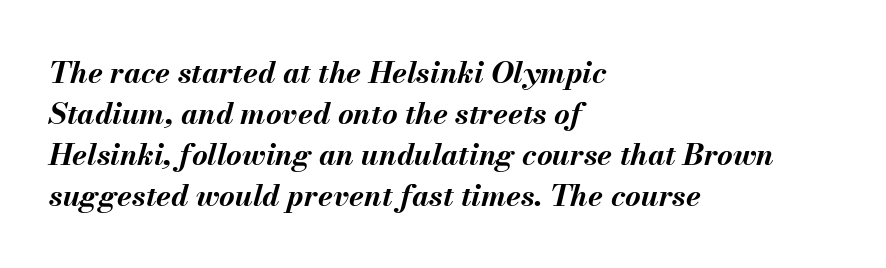
A typesetter would call this proportional, since set widths differ per character. An italicized treatment has been applied to the whole sample. Words float on clear page, feet unadorned. Honestly, the letter spacing is just normal — you wouldn't notice it.
